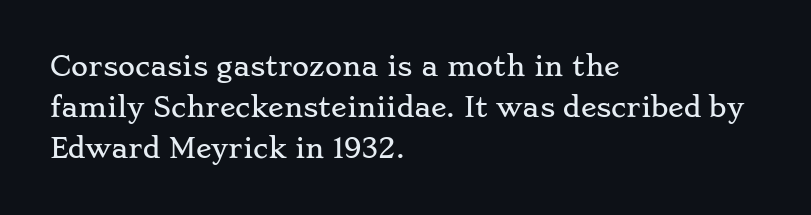
{"italic": "no", "underline": "no", "align": "left", "line_spacing": "normal", "line_spacing_ratio": 1.57, "letter_spacing": "normal", "letter_spacing_em": 0.0, "glyph_px": 26}
